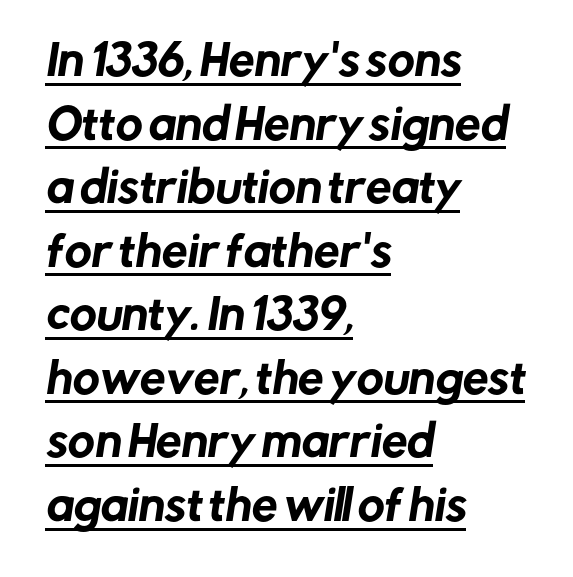
{"serif": "no", "width": "normal", "stroke_contrast": "low", "x_height": "medium", "monospaced": "no", "underline": "yes", "align": "left", "line_spacing": "normal", "line_spacing_ratio": 1.55, "letter_spacing": "normal", "letter_spacing_em": 0.0, "glyph_px": 41}
